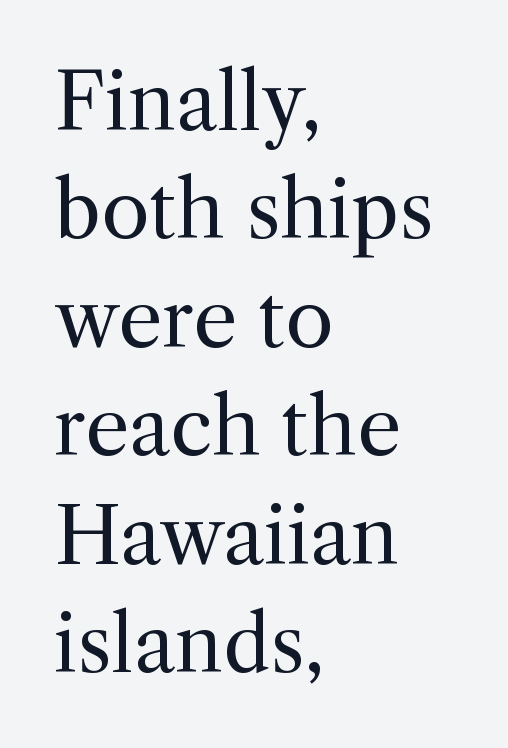
The image shows 78 px regular-weight serif type, upright; set left-aligned, normal line spacing (1.39x), normal letter spacing, not underlined; a medium x-height.
